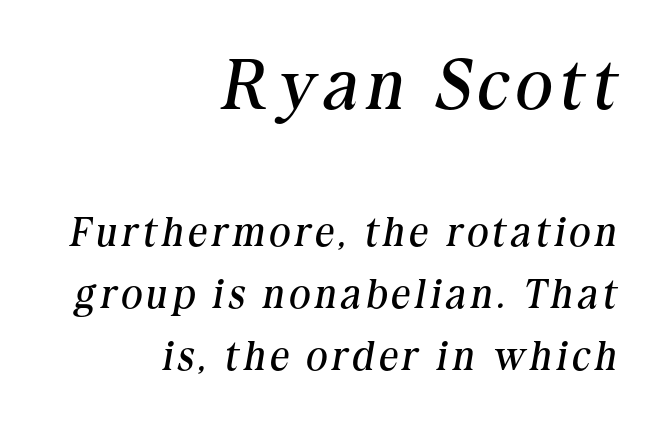
The image shows 71 px regular-weight serif type, italic (leaning right); set right-aligned, normal line spacing (1.52x), not underlined; the first (top) block is 1.73x larger; medium stroke contrast and a medium x-height.
